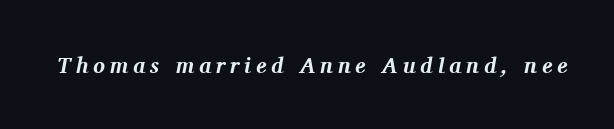
Lines of text with bare space underneath. The glyphs have the mass of a bold cut. The letters are spread apart with noticeably loose tracking. The letters are slanted; this is an italic face.
